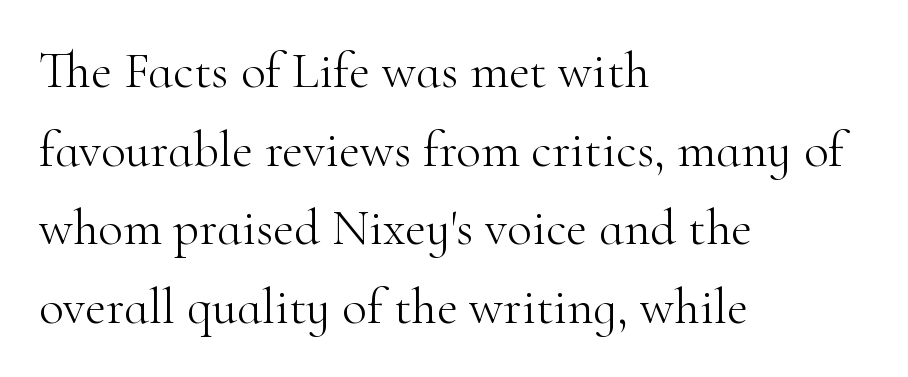
{"serif": "yes", "italic": "no", "bold": "no", "weight": "light", "width": "normal", "stroke_contrast": "high", "x_height": "small", "monospaced": "no", "underline": "no", "align": "left", "line_spacing": "normal", "line_spacing_ratio": 1.54, "letter_spacing": "normal", "letter_spacing_em": 0.0, "glyph_px": 51}
